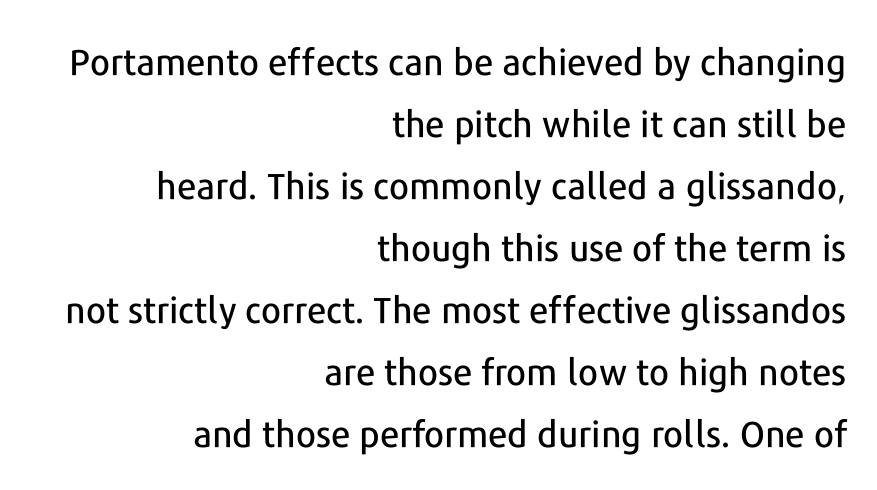
The area under the type is left untouched. Nothing sits at the stroke ends, so this counts as sans-serif. The letters advance in unequal steps, a hallmark of proportional type. The specimen reads as upright at a glance.
